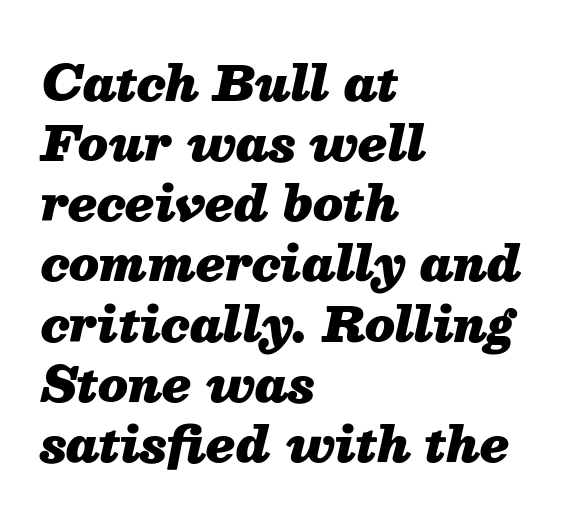
The typesetter chose a ragged-right arrangement here. These lines carry a lot of weight — the face is fully bold. Anything drawn beneath the words? Only blank space. The passage shown is typed in a proportional face where columns would drift. Spacing between characters is what you'd get straight out of the box. One glance says typical: line gaps are just what's usual.
